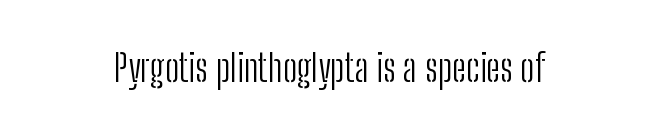
The image shows 38 px light, condensed sans-serif type, upright; set normal letter spacing, not underlined; low stroke contrast and a medium x-height.
